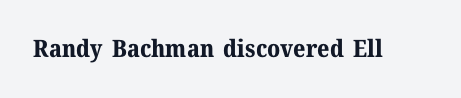
What stands out about the letter spacing? Nothing — it is the standard amount. Upright lettering throughout. Bold? Absolutely — the strokes are thick and heavy. The glyphs are unaccompanied by any horizontal stroke below them.
